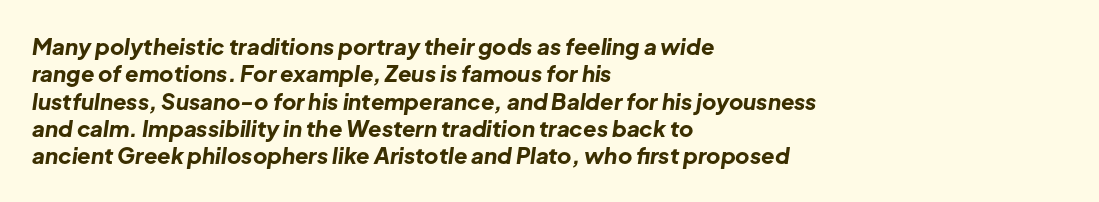
Q: Is the text bold? A: Yes.
Q: Is the text italic (slanted)? A: Yes, it leans right by about 8 degrees.
Q: Is the text underlined? A: No.
Q: How is the paragraph aligned? A: Left-aligned.
Q: Is the spacing between letters normal or unusually wide? A: Normal.
